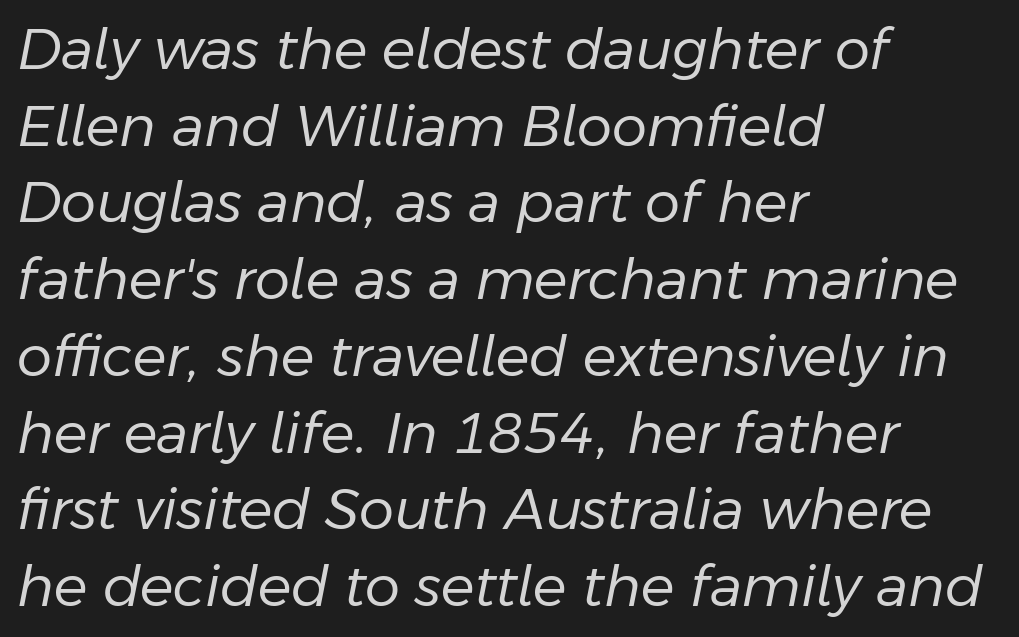
The image shows 56 px regular-weight type, italic (leaning right); set left-aligned, normal line spacing (1.37x), normal letter spacing, not underlined; low stroke contrast and a medium x-height.
